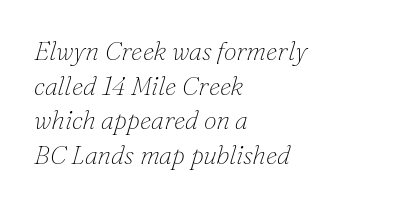
The image shows 26 px text type, italic (leaning right); set left-aligned, normal line spacing (1.33x), normal letter spacing, not underlined.
